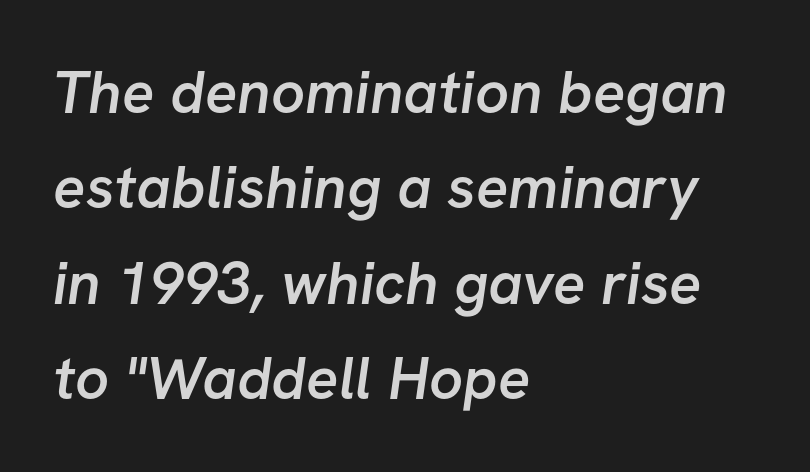
{"serif": "no", "bold": "semi", "weight": "semibold", "width": "normal", "stroke_contrast": "low", "x_height": "medium", "monospaced": "no", "underline": "no", "align": "left", "line_spacing": "normal", "line_spacing_ratio": 1.59, "letter_spacing": "normal", "letter_spacing_em": 0.0, "glyph_px": 60}
